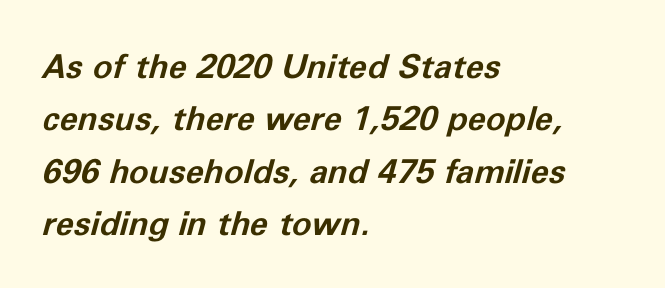
The image shows 33 px bold type, italic (leaning right); set left-aligned, normal line spacing (1.59x), normal letter spacing, not underlined; low stroke contrast and a medium x-height.
